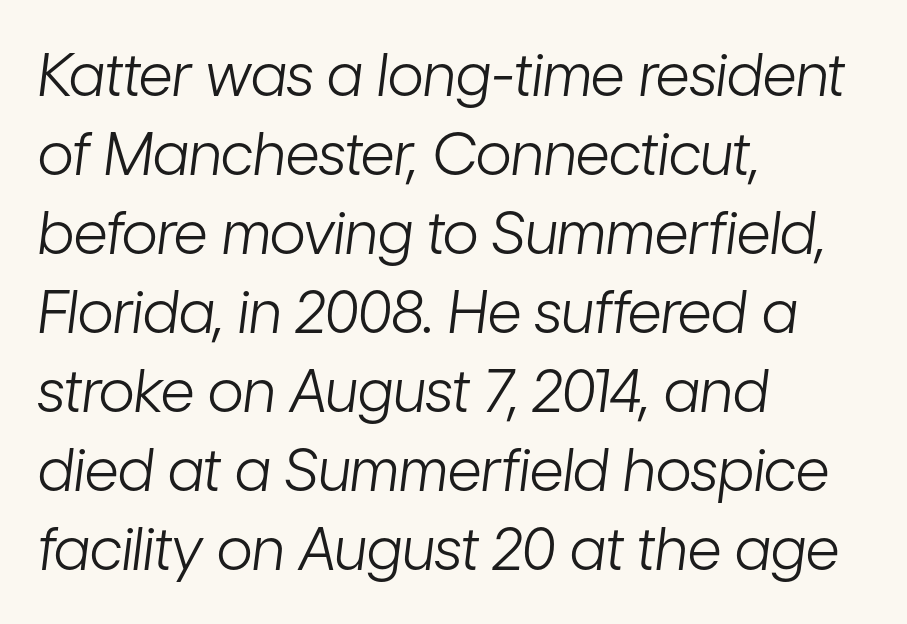
The image shows 59 px light, condensed type, italic (leaning right); set left-aligned, normal line spacing (1.34x), normal letter spacing, not underlined; low stroke contrast and a medium x-height.
